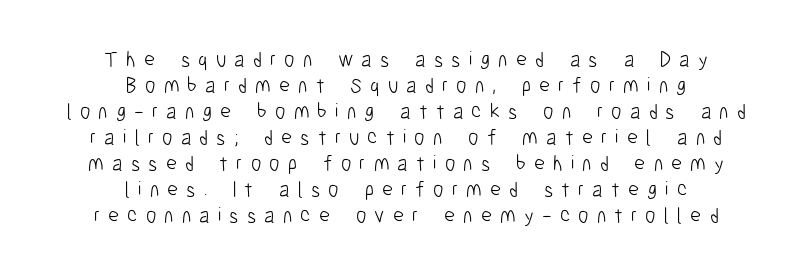
Q: Is the text bold? A: No.
Q: Is the text italic (slanted)? A: No, it is upright.
Q: Is the text underlined? A: No.
Q: How is the paragraph aligned? A: Centered.
Q: Is the spacing between letters normal or unusually wide? A: Unusually wide.
